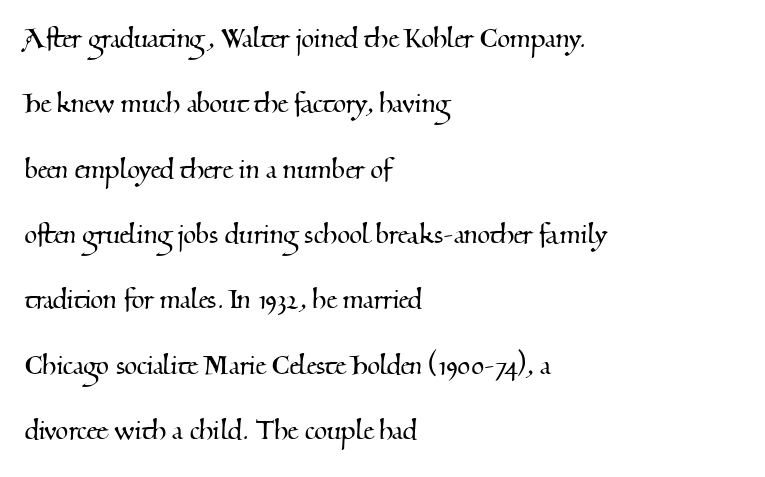
{"serif": "yes", "width": "normal", "stroke_contrast": "medium", "x_height": "small", "monospaced": "no", "underline": "no", "align": "left", "line_spacing": "loose", "line_spacing_ratio": 1.98, "letter_spacing": "normal", "letter_spacing_em": 0.0, "glyph_px": 33}
